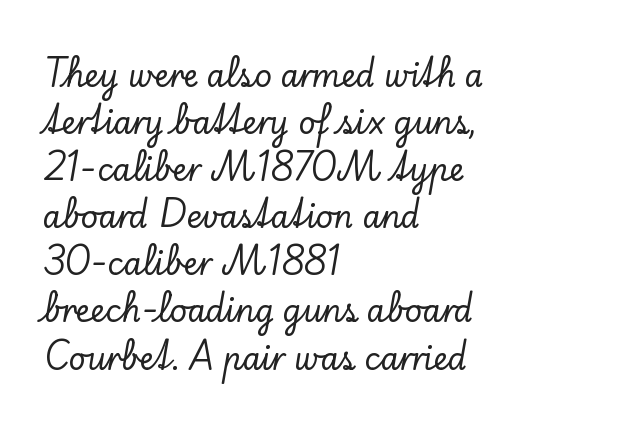
Q: Is the text italic (slanted)? A: Yes.
Q: Is the typeface a serif or a sans-serif typeface? A: Serif.
Q: Is the text underlined? A: No.
Q: How is the paragraph aligned? A: Left-aligned.
Q: Is the spacing between letters normal or unusually wide? A: Normal.
Q: Is the spacing between lines tight, normal or loose? A: Normal.
Q: Width (condensed, normal, or wide)? A: Normal.
Q: Stroke contrast? A: Low.
Q: x-height? A: Small.
Q: Monospaced? A: No.
